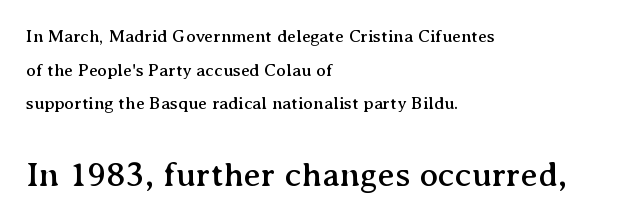
The image shows 35 px serif type, upright; set left-aligned, line spacing 1.87x, normal letter spacing, not underlined; the second (bottom) block is 1.94x larger; medium stroke contrast and a medium x-height.
